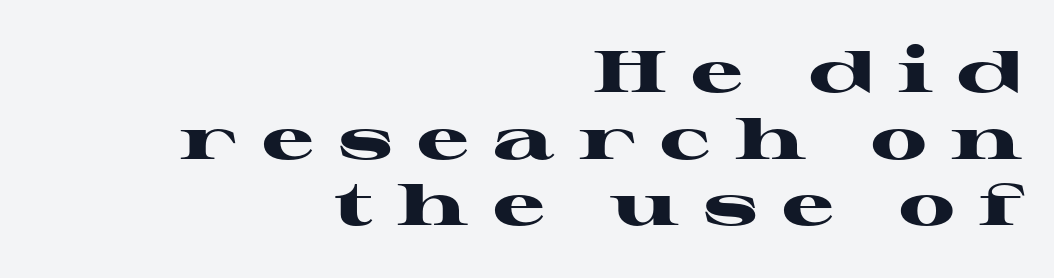
{"serif": "yes", "italic": "no", "bold": "yes", "weight": "heavy", "width": "wide", "stroke_contrast": "high", "x_height": "medium", "monospaced": "no", "underline": "no", "align": "right", "line_spacing": "tight", "line_spacing_ratio": 1.15, "letter_spacing": "wide", "letter_spacing_em": 0.42, "glyph_px": 58}
